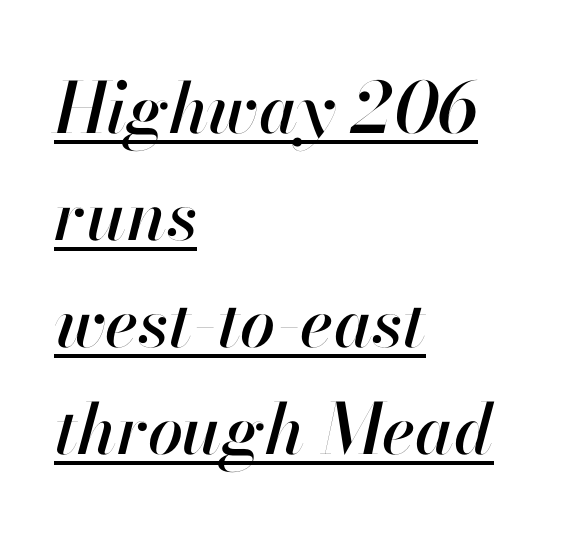
{"italic": "yes", "lean": "right", "slant_degrees": 13, "width": "normal", "stroke_contrast": "high", "x_height": "small", "monospaced": "no", "underline": "yes", "align": "left", "line_spacing": "normal", "line_spacing_ratio": 1.53, "letter_spacing": "normal", "letter_spacing_em": 0.0, "glyph_px": 70}
